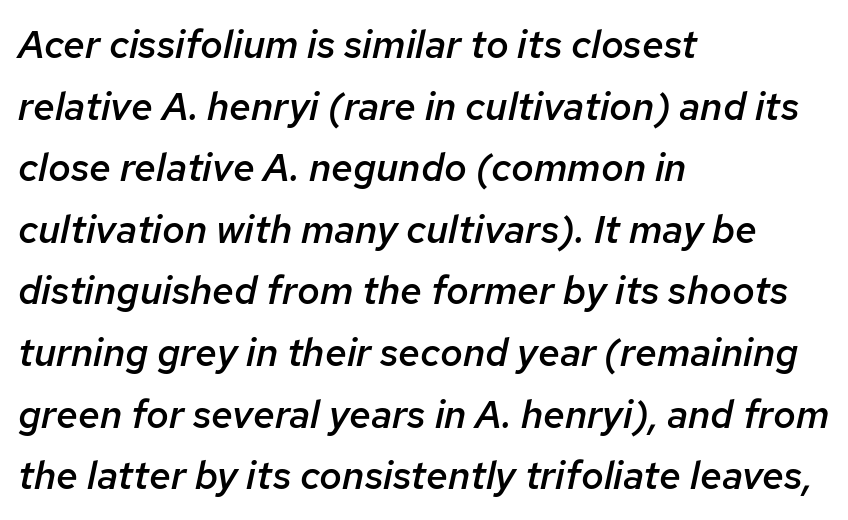
The image shows 39 px semibold type, italic (leaning right); set left-aligned, normal line spacing (1.58x), normal letter spacing, not underlined; low stroke contrast and a medium x-height.
